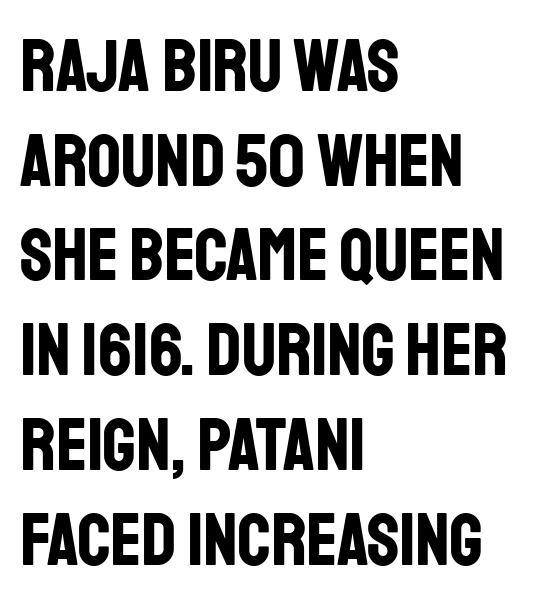
Q: Is the text bold? A: Yes.
Q: Is the text italic (slanted)? A: No, it is upright.
Q: Is the typeface a serif or a sans-serif typeface? A: Sans-serif.
Q: Is the text underlined? A: No.
Q: How is the paragraph aligned? A: Left-aligned.
Q: Is the spacing between letters normal or unusually wide? A: Normal.
Q: Is the spacing between lines tight, normal or loose? A: Normal.
Q: Width (condensed, normal, or wide)? A: Condensed.
Q: Stroke contrast? A: Low.
Q: x-height? A: Large.
Q: Monospaced? A: No.
